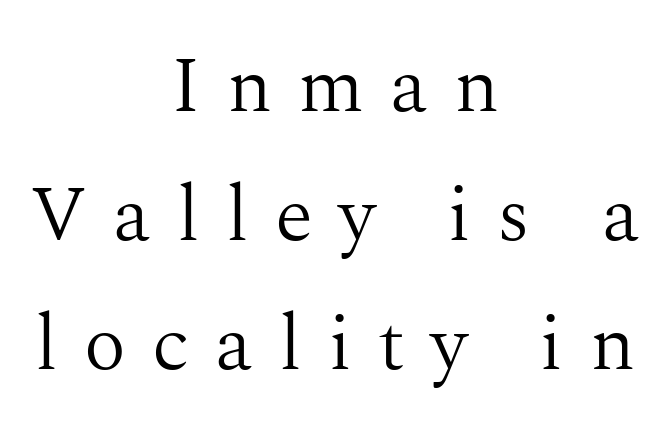
Vertical strokes here are truly vertical. Tracking here is generous; glyphs stand well apart from one another. Yep, those are serifs on the letters. Compared with typical paragraphs, the rows here are spaced about the same. On a weight scale, this lands at 450 or below. The specimen omits any rule beneath the text block's lines.
